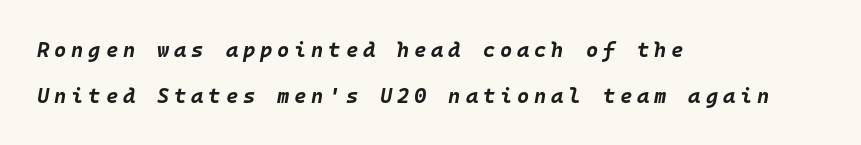
Q: Is the text bold? A: Yes.
Q: Is the text italic (slanted)? A: Yes, it leans right by about 10 degrees.
Q: Is the text underlined? A: No.
Q: How is the paragraph aligned? A: Left-aligned.
Q: Is the spacing between letters normal or unusually wide? A: Unusually wide.
Q: Is the spacing between lines tight, normal or loose? A: Loose.
